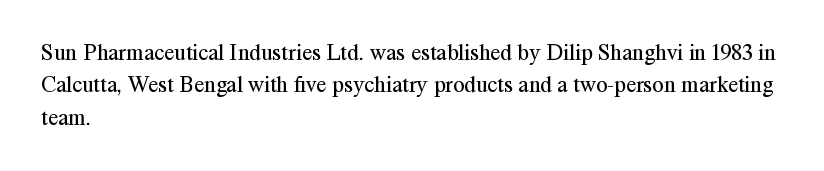
Q: Is the text bold? A: No.
Q: Is the text italic (slanted)? A: No, it is upright.
Q: Is the text underlined? A: No.
Q: How is the paragraph aligned? A: Left-aligned.
Q: Is the spacing between letters normal or unusually wide? A: Normal.
Q: Is the spacing between lines tight, normal or loose? A: Normal.
